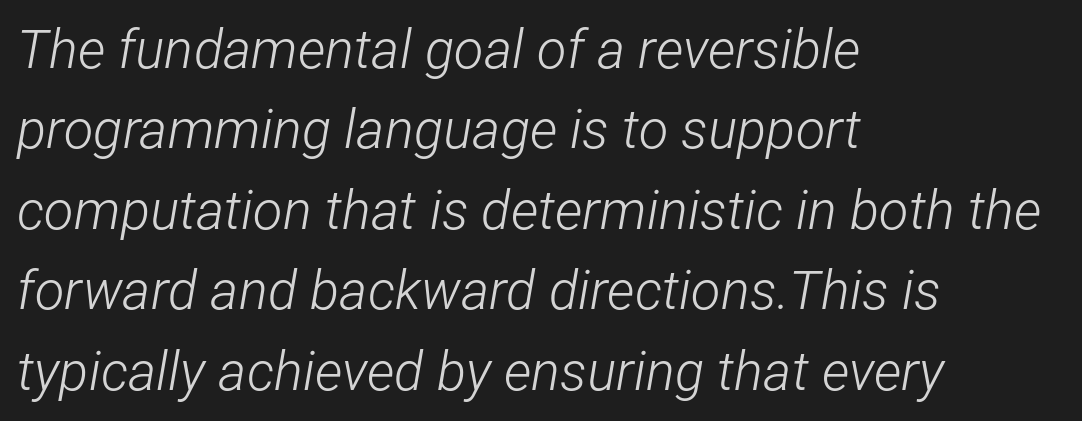
Q: Is the text bold? A: No.
Q: Is the text italic (slanted)? A: Yes, it leans right by about 12 degrees.
Q: Is the text underlined? A: No.
Q: How is the paragraph aligned? A: Left-aligned.
Q: Is the spacing between letters normal or unusually wide? A: Normal.
Q: Is the spacing between lines tight, normal or loose? A: Normal.
Q: Width (condensed, normal, or wide)? A: Condensed.
Q: Stroke contrast? A: Low.
Q: x-height? A: Medium.
Q: Monospaced? A: No.
